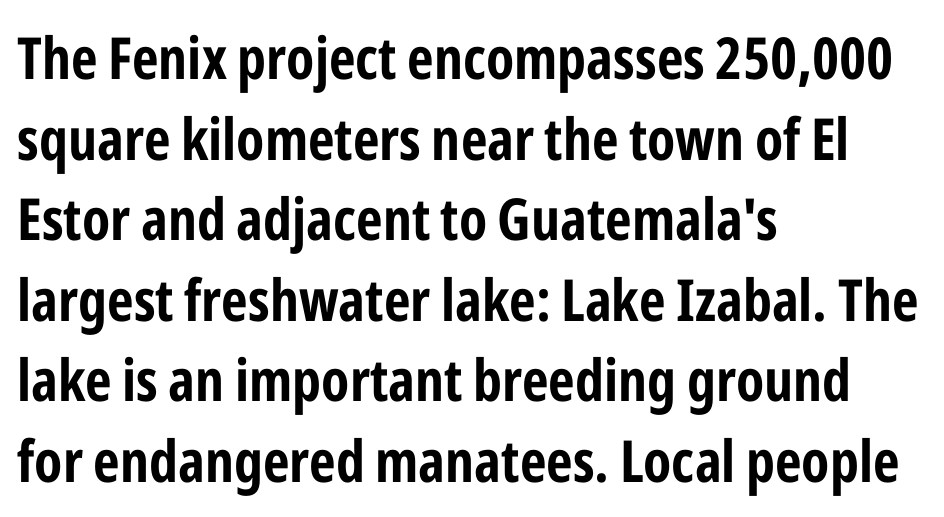
The image shows 58 px bold, condensed sans-serif type, upright; set left-aligned, normal line spacing (1.39x), normal letter spacing, not underlined; low stroke contrast and a medium x-height.
